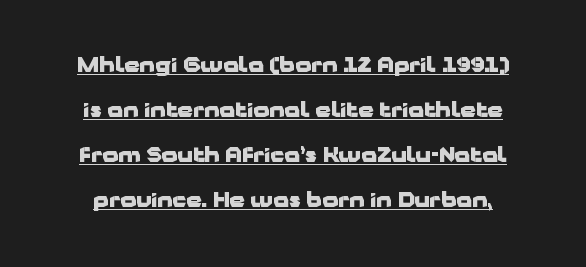
The image shows 20 px bold type, upright; set loose line spacing (2.25x), normal letter spacing, underlined.
